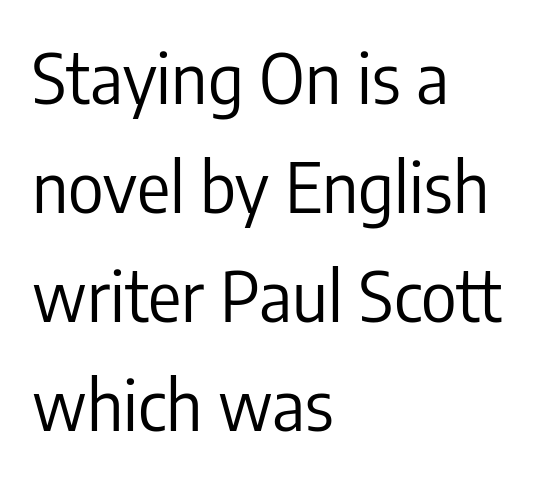
The image shows 69 px regular-weight, condensed sans-serif type, upright; set left-aligned, normal line spacing (1.58x), normal letter spacing, not underlined; low stroke contrast and a medium x-height.
